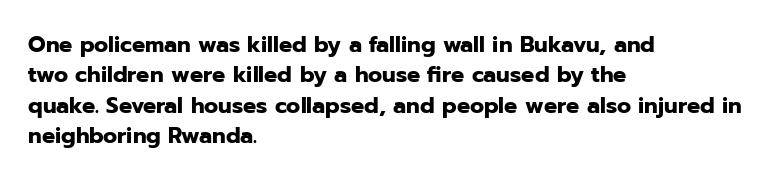
Q: Is the text bold? A: Yes.
Q: Is the text italic (slanted)? A: No, it is upright.
Q: Is the text underlined? A: No.
Q: How is the paragraph aligned? A: Left-aligned.
Q: Is the spacing between letters normal or unusually wide? A: Normal.
Q: Is the spacing between lines tight, normal or loose? A: Normal.
